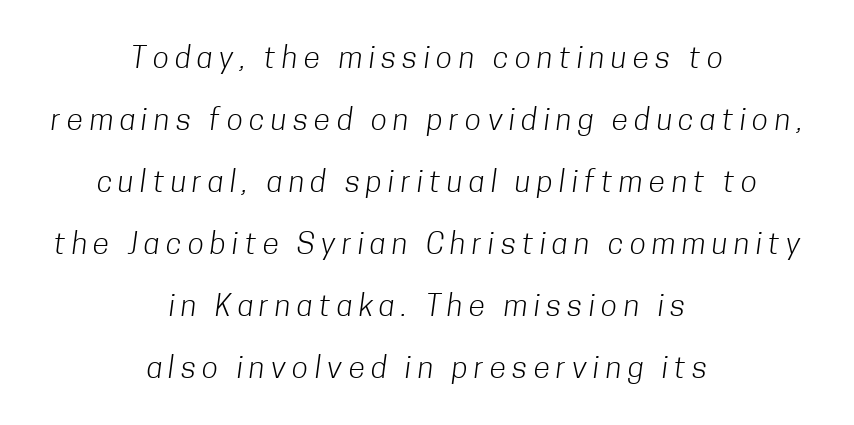
{"serif": "no", "bold": "no", "weight": "light", "width": "condensed", "stroke_contrast": "low", "x_height": "medium", "monospaced": "no", "underline": "no", "align": "center", "line_spacing": "loose", "line_spacing_ratio": 2.07, "letter_spacing": "wide", "letter_spacing_em": 0.21, "glyph_px": 30}
